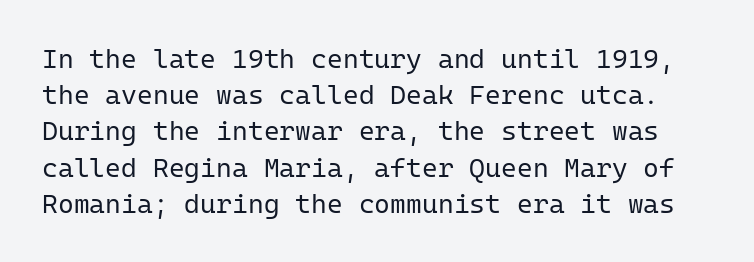
The image shows 27 px text type, upright; set normal line spacing (1.34x), normal letter spacing, not underlined.
